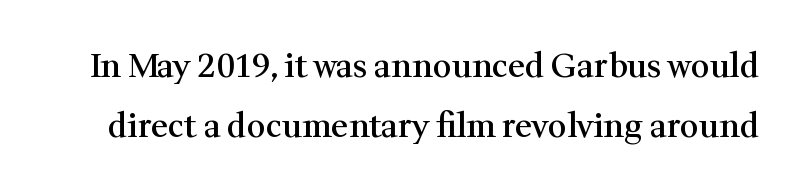
Does extra space separate the letters? No, they use regular spacing. Plain, unruled lines of type. The rendering uses a semibold face; strokes are thickened but not to full bold. Each letter's strokes conclude with small projecting serifs. This sample has the flowing, uneven cadence of proportional lettering. The lettering holds an erect, upright posture throughout.
